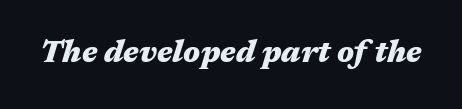
Q: Is the text bold? A: Yes.
Q: Is the text italic (slanted)? A: Yes, it leans right by about 17 degrees.
Q: Is the text underlined? A: No.
Q: Is the spacing between letters normal or unusually wide? A: Normal.
Q: Width (condensed, normal, or wide)? A: Wide.
Q: Stroke contrast? A: Medium.
Q: x-height? A: Medium.
Q: Monospaced? A: No.
